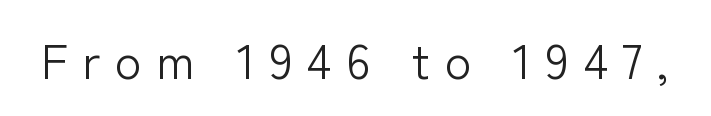
Q: Is the text bold? A: No.
Q: Is the text italic (slanted)? A: No, it is upright.
Q: Is the typeface a serif or a sans-serif typeface? A: Sans-serif.
Q: Is the text underlined? A: No.
Q: Is the spacing between letters normal or unusually wide? A: Unusually wide.
Q: Width (condensed, normal, or wide)? A: Normal.
Q: Stroke contrast? A: Low.
Q: x-height? A: Medium.
Q: Monospaced? A: No.
